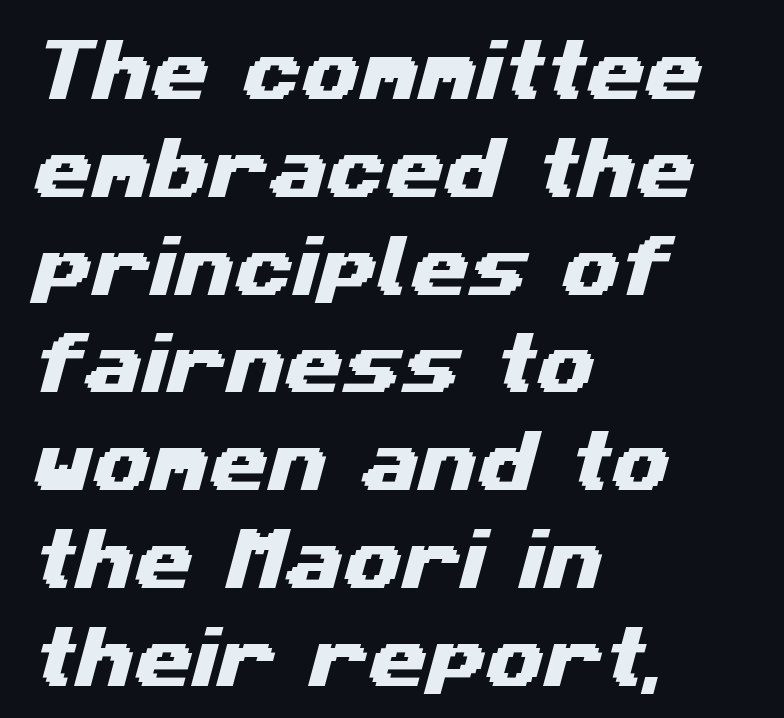
Q: Is the typeface a serif or a sans-serif typeface? A: Sans-serif.
Q: Is the text underlined? A: No.
Q: How is the paragraph aligned? A: Left-aligned.
Q: Is the spacing between letters normal or unusually wide? A: Normal.
Q: Is the spacing between lines tight, normal or loose? A: Normal.
Q: Width (condensed, normal, or wide)? A: Wide.
Q: Stroke contrast? A: Medium.
Q: x-height? A: Medium.
Q: Monospaced? A: No.
